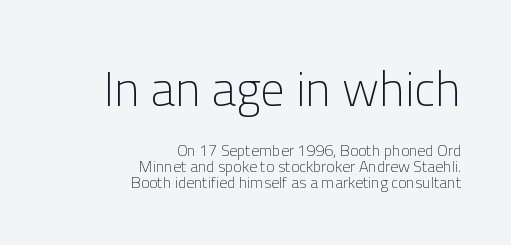
What stands out about the letter spacing? Nothing — it is the standard amount. Does the type have serifs? No, each stem ends abruptly. Ordinary non-slanted type is in use. Looks like regular typesetting: each glyph gets only the width it needs. Nobody drew a line under any word here.
